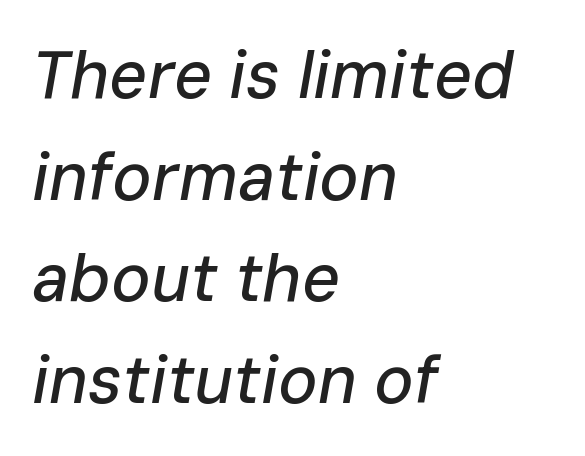
{"italic": "yes", "lean": "right", "slant_degrees": 10, "width": "normal", "stroke_contrast": "low", "x_height": "medium", "monospaced": "no", "underline": "no", "align": "left", "line_spacing": "normal", "line_spacing_ratio": 1.54, "letter_spacing": "normal", "letter_spacing_em": 0.0, "glyph_px": 66}
